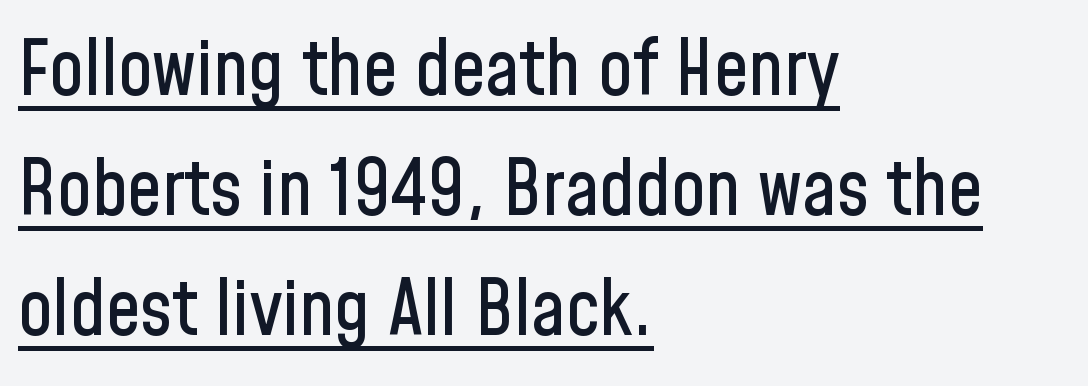
The passage is arranged the way most books set body copy — flush left. Type style note: lacks serifs. Between one letter and the next there's only the usual sliver of space. The words here are underlined.
